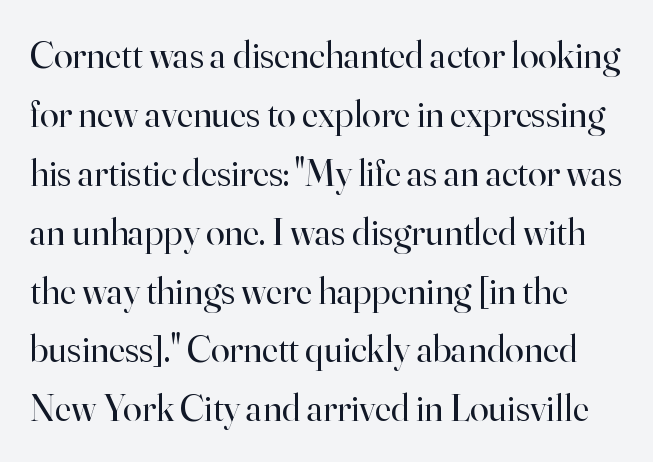
Q: Is the text bold? A: No.
Q: Is the text italic (slanted)? A: No, it is upright.
Q: Is the typeface a serif or a sans-serif typeface? A: Serif.
Q: Is the text underlined? A: No.
Q: Is the spacing between letters normal or unusually wide? A: Normal.
Q: Is the spacing between lines tight, normal or loose? A: Normal.
Q: Width (condensed, normal, or wide)? A: Normal.
Q: Stroke contrast? A: High.
Q: x-height? A: Small.
Q: Monospaced? A: No.
